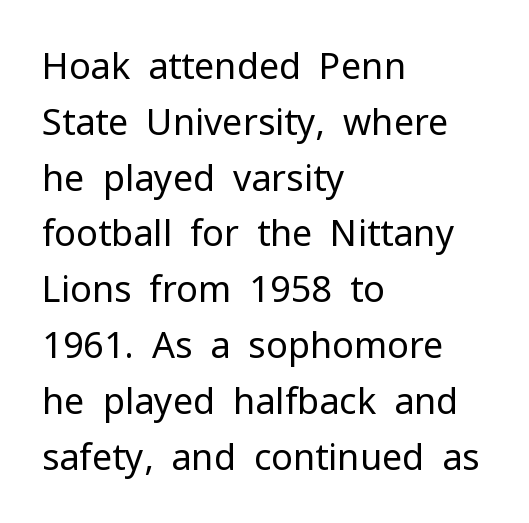
{"serif": "no", "italic": "no", "bold": "no", "weight": "regular", "width": "normal", "stroke_contrast": "low", "x_height": "medium", "monospaced": "no", "underline": "no", "align": "left", "line_spacing": "normal", "line_spacing_ratio": 1.55, "letter_spacing": "normal", "letter_spacing_em": 0.0, "glyph_px": 36}
